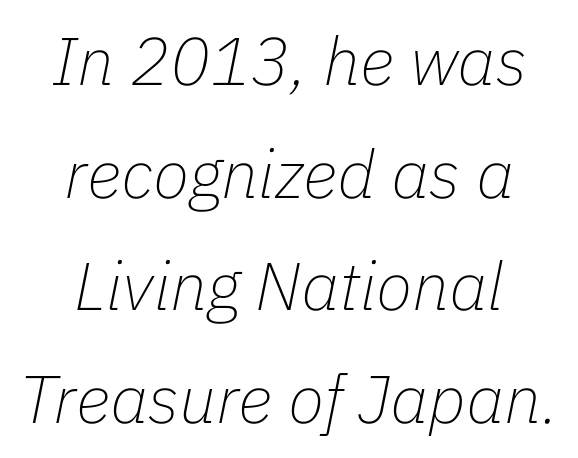
{"italic": "yes", "lean": "right", "slant_degrees": 11, "bold": "no", "weight": "thin", "width": "normal", "stroke_contrast": "low", "x_height": "medium", "monospaced": "no", "underline": "no", "align": "center", "line_spacing": "normal", "line_spacing_ratio": 1.68, "letter_spacing": "normal", "letter_spacing_em": 0.0, "glyph_px": 67}
